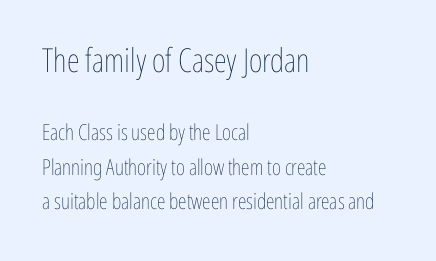
Q: Is the text bold? A: No.
Q: Is the text italic (slanted)? A: No, it is upright.
Q: Is the text underlined? A: No.
Q: How is the paragraph aligned? A: Left-aligned.
Q: Is the spacing between letters normal or unusually wide? A: Normal.
Q: Is the spacing between lines tight, normal or loose? A: Normal.
Q: Which block of text is set in a larger size, the first (top) or the second (bottom)? A: The first (top) one.
Q: Width (condensed, normal, or wide)? A: Condensed.
Q: Stroke contrast? A: Low.
Q: x-height? A: Medium.
Q: Monospaced? A: No.
